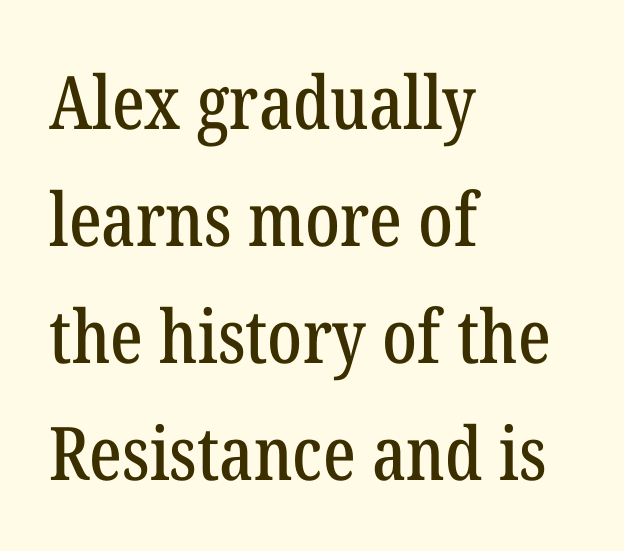
{"serif": "yes", "italic": "no", "width": "condensed", "stroke_contrast": "low", "x_height": "medium", "monospaced": "no", "underline": "no", "align": "left", "line_spacing": "normal", "line_spacing_ratio": 1.58, "letter_spacing": "normal", "letter_spacing_em": 0.0, "glyph_px": 74}
